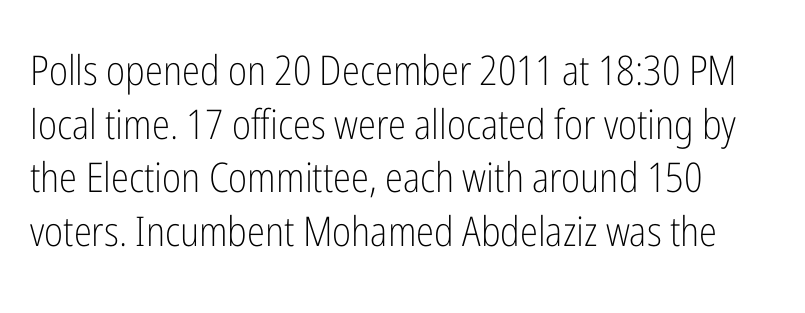
Q: Is the text bold? A: No.
Q: Is the text italic (slanted)? A: No, it is upright.
Q: Is the typeface a serif or a sans-serif typeface? A: Sans-serif.
Q: Is the text underlined? A: No.
Q: Is the spacing between letters normal or unusually wide? A: Normal.
Q: Is the spacing between lines tight, normal or loose? A: Normal.
Q: Width (condensed, normal, or wide)? A: Condensed.
Q: Stroke contrast? A: Low.
Q: x-height? A: Medium.
Q: Monospaced? A: No.
